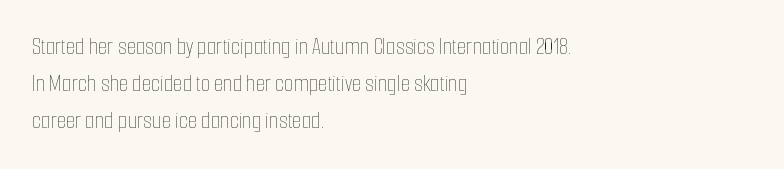
Ordinary non-slanted type is in use. This sample uses plain, unmodified letter spacing. Has an underline been added? It has not. The designer left line spacing at the default. The cut favours lightness, reaching ordinary text weight at its darkest. Layout note: lines flush left.
